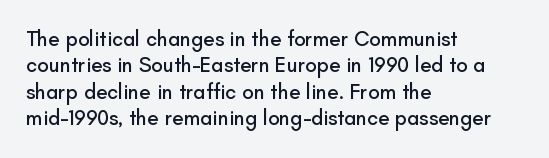
Q: Is the text italic (slanted)? A: No, it is upright.
Q: Is the text underlined? A: No.
Q: How is the paragraph aligned? A: Left-aligned.
Q: Is the spacing between letters normal or unusually wide? A: Normal.
Q: Is the spacing between lines tight, normal or loose? A: Normal.
